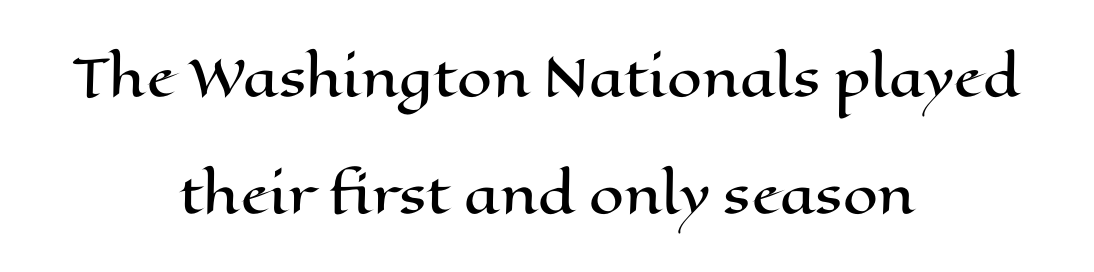
{"italic": "no", "width": "wide", "stroke_contrast": "high", "x_height": "medium", "monospaced": "no", "underline": "no", "align": "center", "line_spacing": "loose", "line_spacing_ratio": 2.34, "letter_spacing": "normal", "letter_spacing_em": 0.0, "glyph_px": 50}
